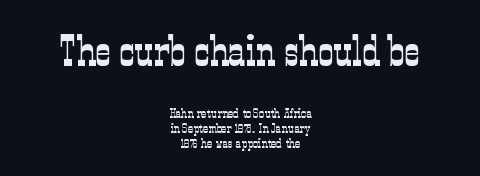
Q: Is the text bold? A: No.
Q: Is the text italic (slanted)? A: No, it is upright.
Q: Is the typeface a serif or a sans-serif typeface? A: Serif.
Q: Is the text underlined? A: No.
Q: How is the paragraph aligned? A: Centered.
Q: Is the spacing between letters normal or unusually wide? A: Normal.
Q: Is the spacing between lines tight, normal or loose? A: Tight.
Q: Which block of text is set in a larger size, the first (top) or the second (bottom)? A: The first (top) one.
Q: Width (condensed, normal, or wide)? A: Condensed.
Q: Stroke contrast? A: Low.
Q: x-height? A: Medium.
Q: Monospaced? A: No.
